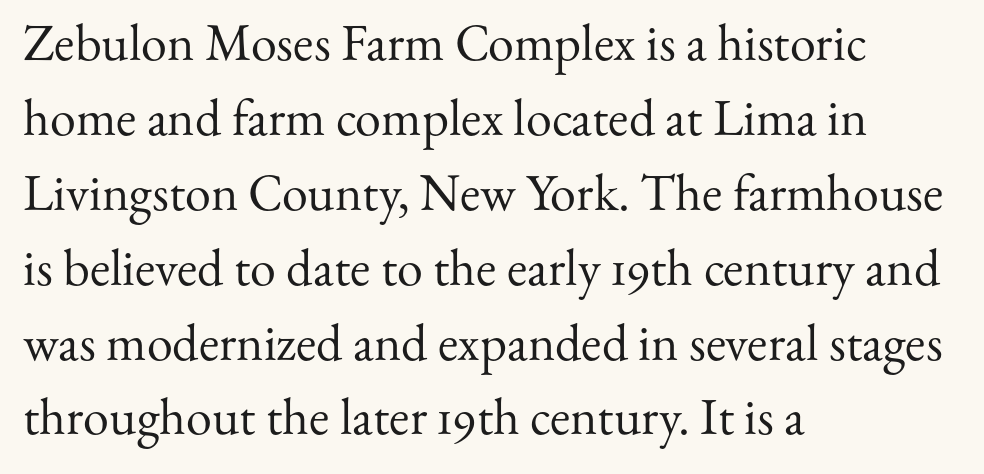
The image shows 52 px regular-weight serif type, upright; set left-aligned, normal line spacing (1.44x), normal letter spacing, not underlined; medium stroke contrast and a small x-height.
